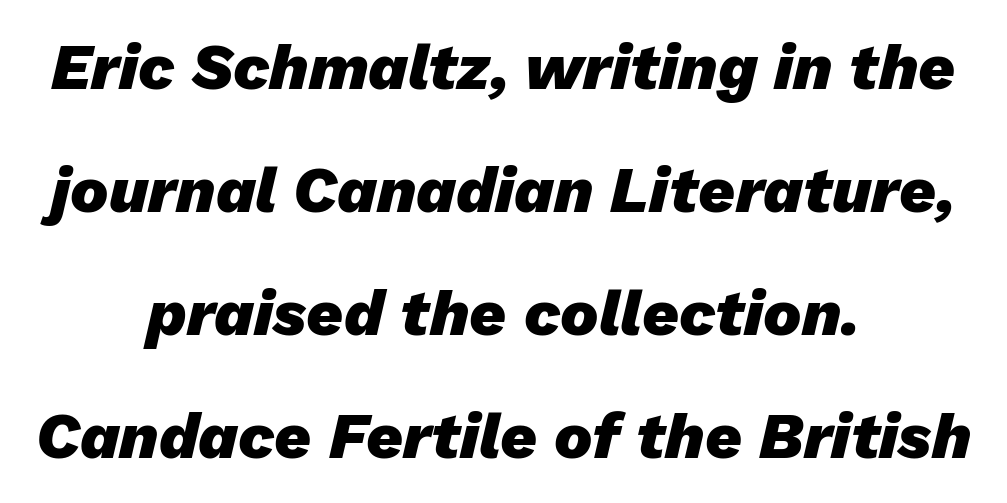
{"italic": "yes", "lean": "right", "slant_degrees": 13, "bold": "yes", "weight": "heavy", "width": "normal", "stroke_contrast": "low", "x_height": "medium", "monospaced": "no", "underline": "no", "align": "center", "line_spacing": "loose", "line_spacing_ratio": 1.92, "letter_spacing": "normal", "letter_spacing_em": 0.0, "glyph_px": 64}
